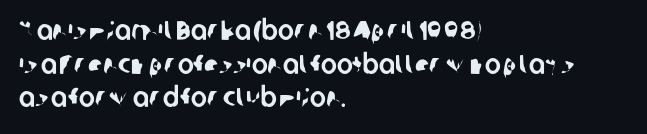
Q: Is the text underlined? A: No.
Q: How is the paragraph aligned? A: Left-aligned.
Q: Is the spacing between letters normal or unusually wide? A: Normal.
Q: Is the spacing between lines tight, normal or loose? A: Normal.
